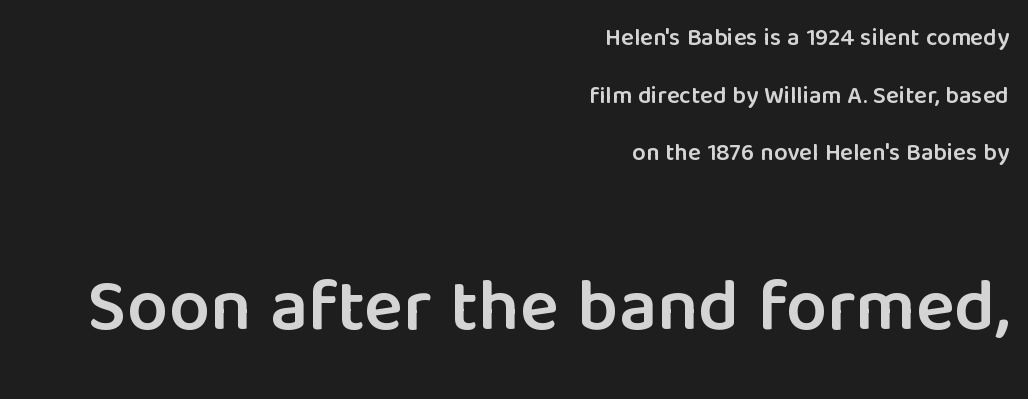
Q: Is the text bold? A: Semi-bold.
Q: Is the text italic (slanted)? A: No, it is upright.
Q: Is the typeface a serif or a sans-serif typeface? A: Sans-serif.
Q: Is the text underlined? A: No.
Q: How is the paragraph aligned? A: Right-aligned.
Q: Is the spacing between letters normal or unusually wide? A: Normal.
Q: Is the spacing between lines tight, normal or loose? A: Loose.
Q: Which block of text is set in a larger size, the first (top) or the second (bottom)? A: The second (bottom) one.
Q: Width (condensed, normal, or wide)? A: Normal.
Q: Stroke contrast? A: Low.
Q: x-height? A: Medium.
Q: Monospaced? A: No.
